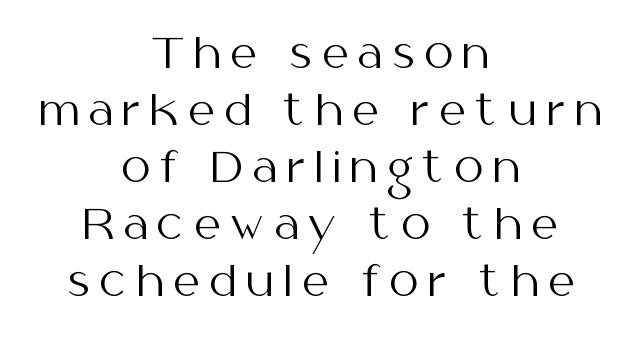
The image shows 41 px regular-weight sans-serif type, upright; set centered, normal line spacing (1.39x), unusually wide letter spacing (+0.24 em), not underlined; medium stroke contrast and a medium x-height.
